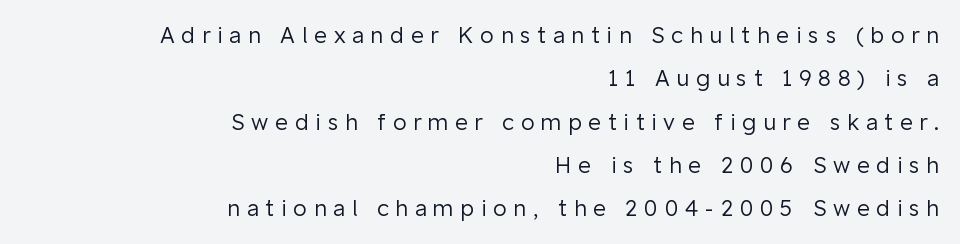
The ragged edge is on the left, which tells us the setting is flush right. Underline: absent. The leading is generous, giving the passage an open texture. The font is comparable to plain body text, perhaps lighter. Ascenders rise straight up at ninety degrees.
